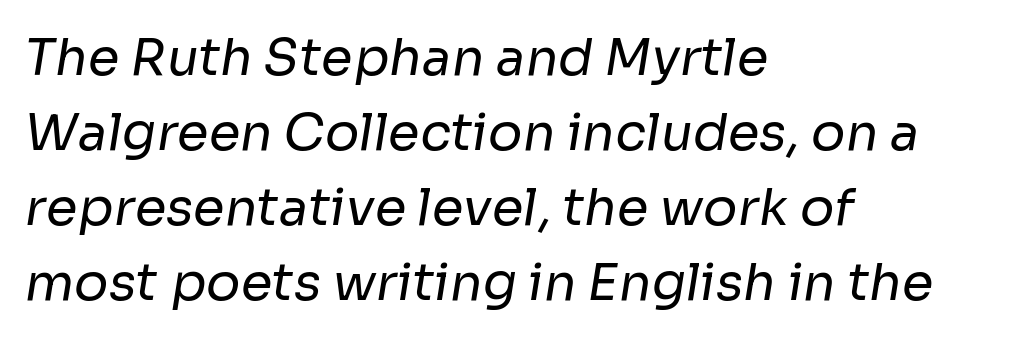
This sample has the flowing, uneven cadence of proportional lettering. Caption: standard tracking, unaltered. This sample keeps an unexceptional amount of space between lines. Is the stroke heavy? The answer is a plain regular-or-lighter. In CSS terms this would be text-align: left. The glyphs are unaccompanied by any horizontal stroke below them.
